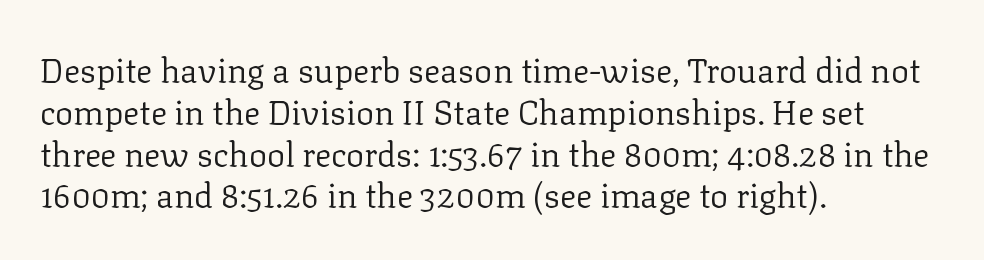
All the whitespace from short lines collects on the right. Descenders are the only things crossing below the line. Unlike a clean sans, this face finishes its strokes with serifs. The lettering holds an erect, upright posture throughout.
